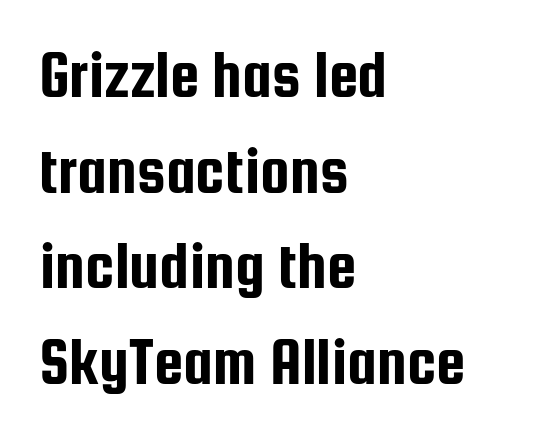
Q: Is the text italic (slanted)? A: No, it is upright.
Q: Is the typeface a serif or a sans-serif typeface? A: Sans-serif.
Q: Is the text underlined? A: No.
Q: How is the paragraph aligned? A: Left-aligned.
Q: Is the spacing between letters normal or unusually wide? A: Normal.
Q: Is the spacing between lines tight, normal or loose? A: Normal.
Q: Width (condensed, normal, or wide)? A: Condensed.
Q: Stroke contrast? A: Low.
Q: x-height? A: Medium.
Q: Monospaced? A: No.
